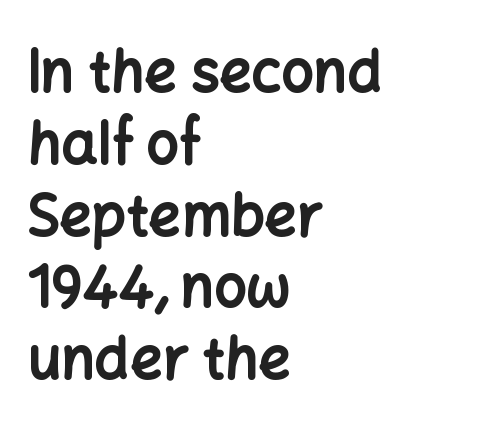
Q: Is the text bold? A: Yes.
Q: Is the text italic (slanted)? A: No, it is upright.
Q: Is the typeface a serif or a sans-serif typeface? A: Sans-serif.
Q: Is the text underlined? A: No.
Q: How is the paragraph aligned? A: Left-aligned.
Q: Is the spacing between letters normal or unusually wide? A: Normal.
Q: Is the spacing between lines tight, normal or loose? A: Normal.
Q: Width (condensed, normal, or wide)? A: Normal.
Q: Stroke contrast? A: Low.
Q: x-height? A: Medium.
Q: Monospaced? A: No.
